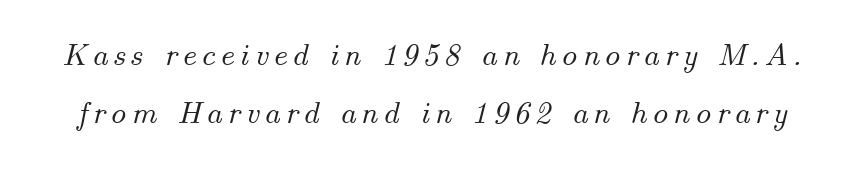
Q: Is the text italic (slanted)? A: Yes, it leans right by about 14 degrees.
Q: Is the text underlined? A: No.
Q: Width (condensed, normal, or wide)? A: Normal.
Q: Stroke contrast? A: Medium.
Q: x-height? A: Small.
Q: Monospaced? A: No.
